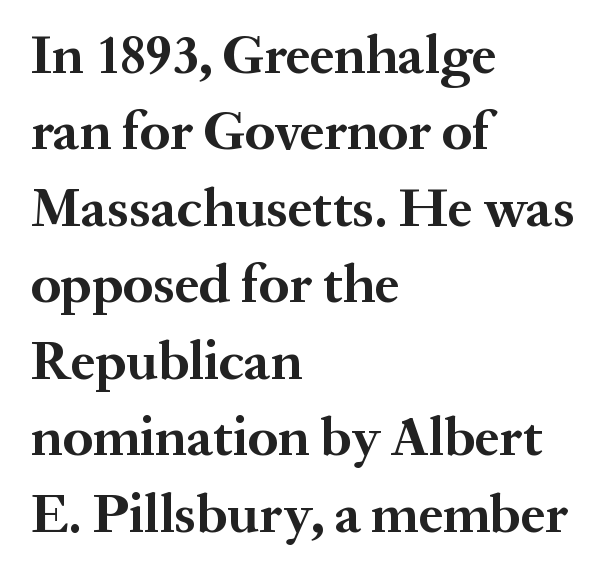
Q: Is the text bold? A: Yes.
Q: Is the text italic (slanted)? A: No, it is upright.
Q: Is the typeface a serif or a sans-serif typeface? A: Serif.
Q: Is the text underlined? A: No.
Q: How is the paragraph aligned? A: Left-aligned.
Q: Is the spacing between letters normal or unusually wide? A: Normal.
Q: Is the spacing between lines tight, normal or loose? A: Normal.
Q: Width (condensed, normal, or wide)? A: Normal.
Q: Stroke contrast? A: Medium.
Q: x-height? A: Medium.
Q: Monospaced? A: No.
